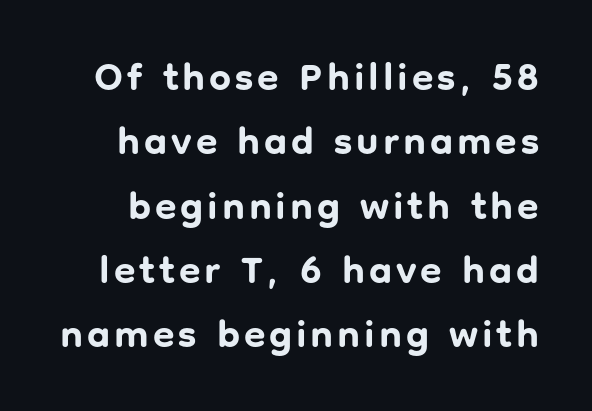
Q: Is the text bold? A: Yes.
Q: Is the text italic (slanted)? A: No, it is upright.
Q: Is the typeface a serif or a sans-serif typeface? A: Sans-serif.
Q: Is the text underlined? A: No.
Q: Is the spacing between lines tight, normal or loose? A: Normal.
Q: Width (condensed, normal, or wide)? A: Normal.
Q: Stroke contrast? A: Low.
Q: x-height? A: Medium.
Q: Monospaced? A: No.
